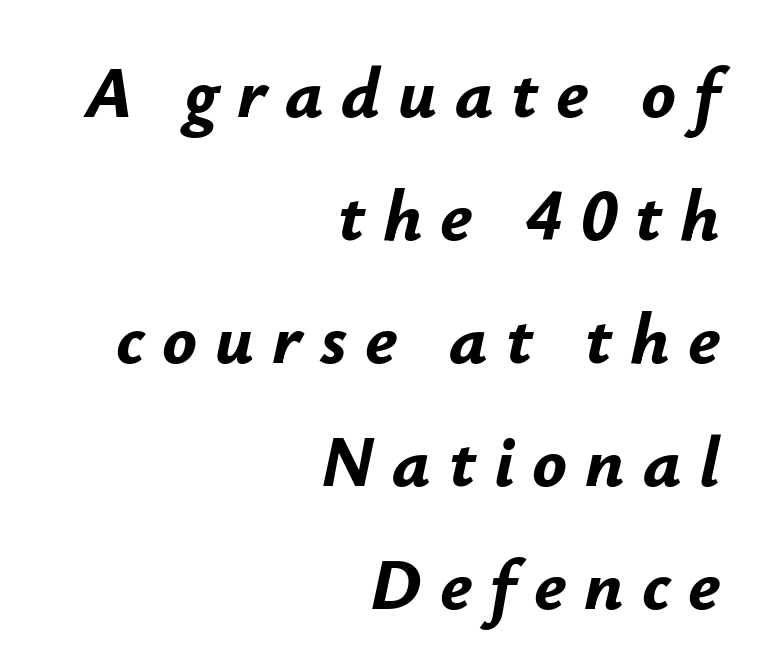
{"italic": "yes", "lean": "right", "slant_degrees": 12, "bold": "yes", "weight": "bold", "width": "normal", "stroke_contrast": "low", "x_height": "small", "monospaced": "no", "underline": "no", "align": "right", "line_spacing_ratio": 1.71, "letter_spacing": "wide", "letter_spacing_em": 0.25, "glyph_px": 72}
